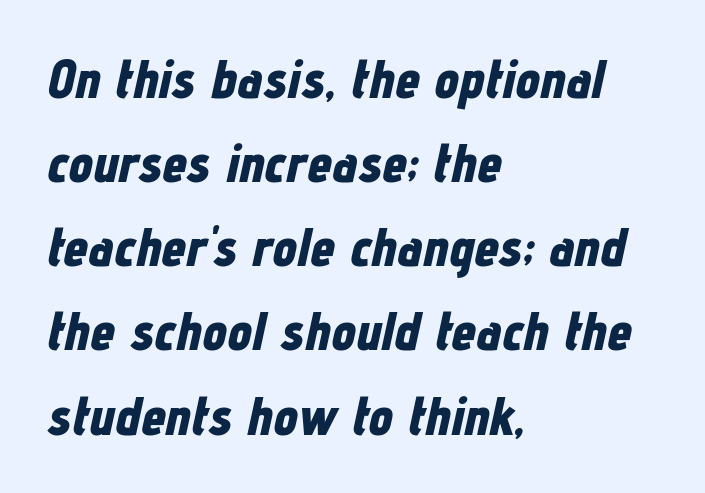
The image shows 55 px bold, condensed type, italic (leaning right); set left-aligned, normal line spacing (1.53x), normal letter spacing, not underlined; low stroke contrast and a medium x-height.
